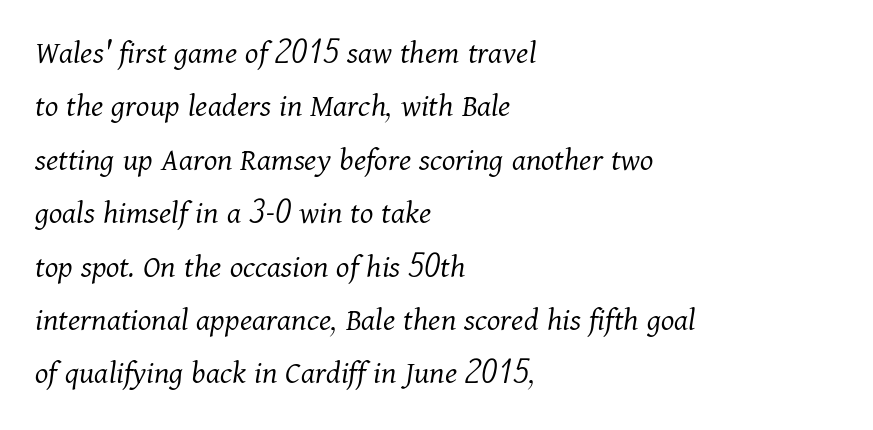
{"serif": "yes", "italic": "yes", "lean": "right", "slant_degrees": 11, "bold": "no", "weight": "light", "width": "normal", "stroke_contrast": "medium", "x_height": "medium", "monospaced": "no", "underline": "no", "align": "left", "line_spacing": "normal", "line_spacing_ratio": 1.57, "letter_spacing": "normal", "letter_spacing_em": 0.0, "glyph_px": 34}
